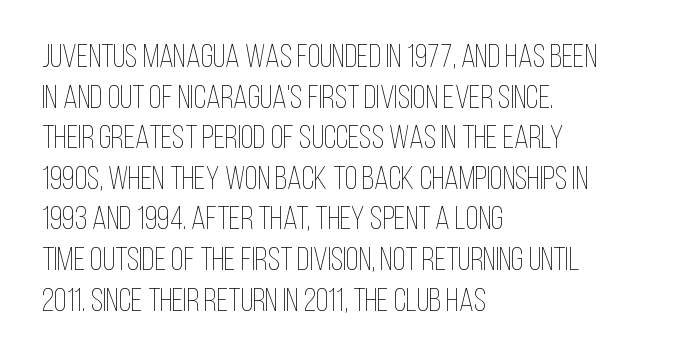
The image shows 33 px thin, condensed type, upright; set left-aligned, line spacing 1.23x, normal letter spacing, not underlined; low stroke contrast and a large x-height.
